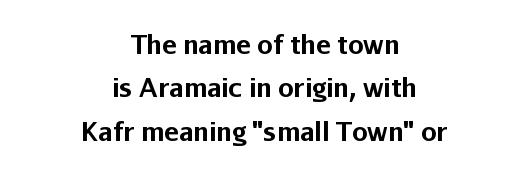
Tall strokes in this sample are plumb rather than angled. The passage shown is emphatically bold. The letterforms sit shoulder to shoulder at normal distance. The rendering positions every line midway between the sides. The gap between lines stays unmarked.
